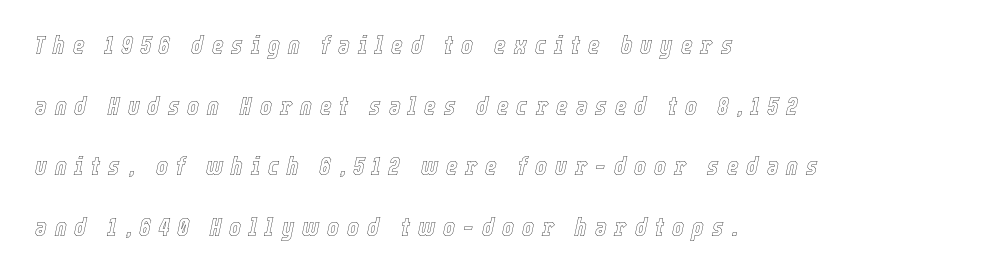
The image shows 25 px text type, italic (leaning right); set left-aligned, loose line spacing (2.43x), unusually wide letter spacing (+0.32 em), not underlined.
